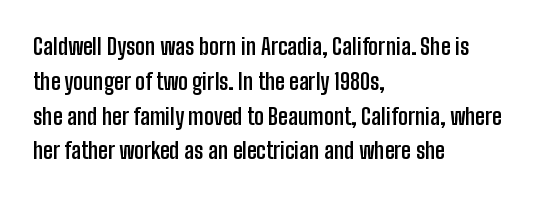
Q: Is the text bold? A: Yes.
Q: Is the text italic (slanted)? A: No, it is upright.
Q: Is the text underlined? A: No.
Q: How is the paragraph aligned? A: Left-aligned.
Q: Is the spacing between letters normal or unusually wide? A: Normal.
Q: Is the spacing between lines tight, normal or loose? A: Normal.
